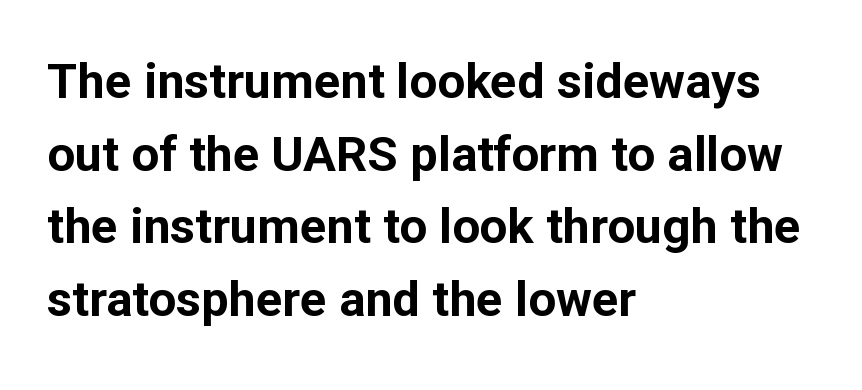
Q: Is the text bold? A: Yes.
Q: Is the text italic (slanted)? A: No, it is upright.
Q: Is the typeface a serif or a sans-serif typeface? A: Sans-serif.
Q: Is the text underlined? A: No.
Q: How is the paragraph aligned? A: Left-aligned.
Q: Is the spacing between letters normal or unusually wide? A: Normal.
Q: Is the spacing between lines tight, normal or loose? A: Normal.
Q: Width (condensed, normal, or wide)? A: Normal.
Q: Stroke contrast? A: Low.
Q: x-height? A: Medium.
Q: Monospaced? A: No.
